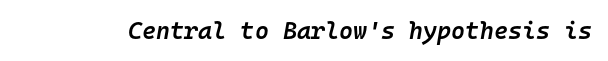
{"italic": "yes", "lean": "right", "slant_degrees": 10, "bold": "semi", "underline": "no", "letter_spacing": "normal", "letter_spacing_em": 0.0, "glyph_px": 24}
